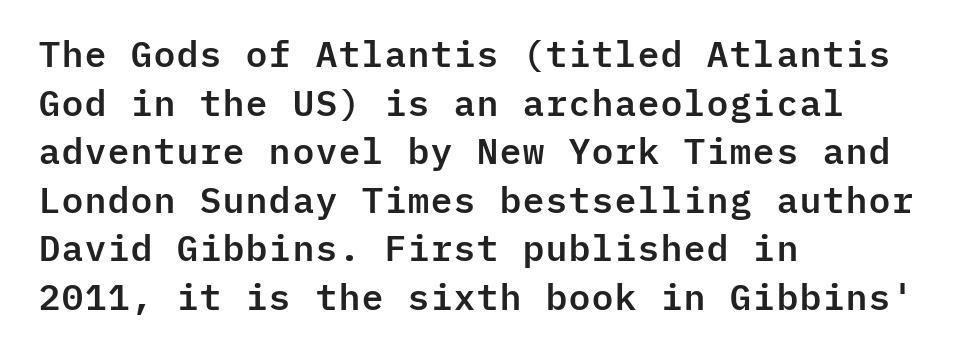
Layout note: lines flush left. Rule under the text: the space is simply empty. A sans-serif font was chosen for this passage. The typography opts for an upright posture over an oblique one.
